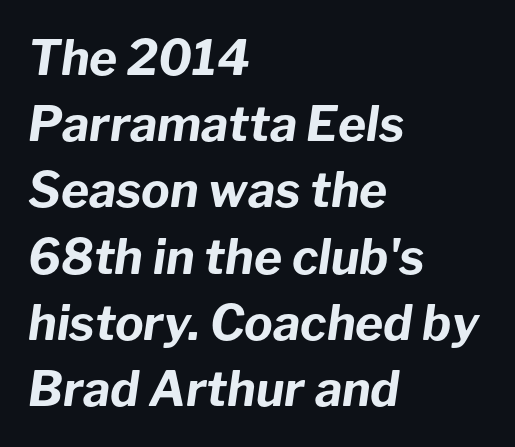
The image shows 48 px bold type, italic (leaning right); set left-aligned, normal line spacing (1.38x), normal letter spacing, not underlined; low stroke contrast and a medium x-height.
